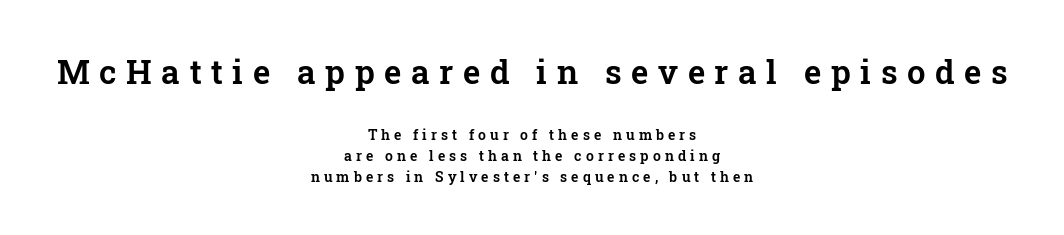
Q: Is the text italic (slanted)? A: No, it is upright.
Q: Is the typeface a serif or a sans-serif typeface? A: Serif.
Q: Is the text underlined? A: No.
Q: How is the paragraph aligned? A: Centered.
Q: Is the spacing between letters normal or unusually wide? A: Unusually wide.
Q: Is the spacing between lines tight, normal or loose? A: Normal.
Q: Which block of text is set in a larger size, the first (top) or the second (bottom)? A: The first (top) one.
Q: Width (condensed, normal, or wide)? A: Normal.
Q: Stroke contrast? A: Low.
Q: x-height? A: Medium.
Q: Monospaced? A: No.
